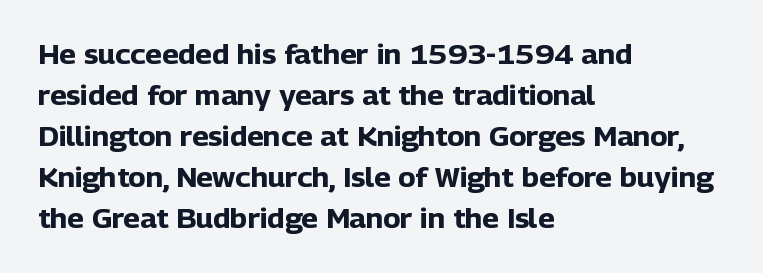
{"italic": "no", "bold": "yes", "underline": "no", "align": "left", "line_spacing": "normal", "line_spacing_ratio": 1.58, "letter_spacing": "normal", "letter_spacing_em": 0.0, "glyph_px": 26}
